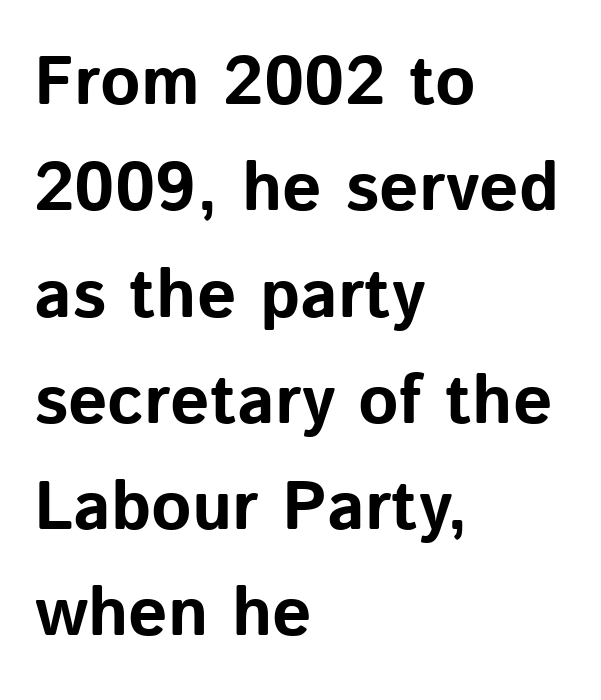
Q: Is the text bold? A: Yes.
Q: Is the text italic (slanted)? A: No, it is upright.
Q: Is the typeface a serif or a sans-serif typeface? A: Sans-serif.
Q: Is the text underlined? A: No.
Q: How is the paragraph aligned? A: Left-aligned.
Q: Is the spacing between letters normal or unusually wide? A: Normal.
Q: Is the spacing between lines tight, normal or loose? A: Normal.
Q: Width (condensed, normal, or wide)? A: Normal.
Q: Stroke contrast? A: Low.
Q: x-height? A: Medium.
Q: Monospaced? A: No.
